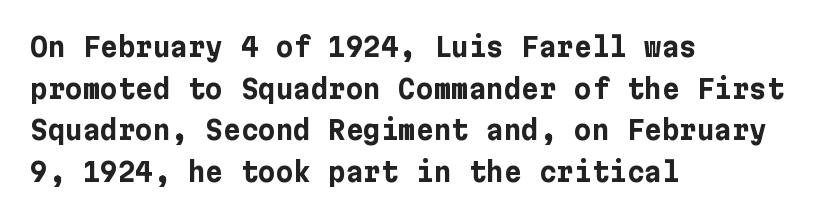
This sample keeps an unexceptional amount of space between lines. Which margin do the lines hug? The left one — the right edge is uneven. The specimen omits any rule beneath the text block's lines. Students, note that the glyphs here touch the page at normal intervals. This is heavy type, rendered in bold.
